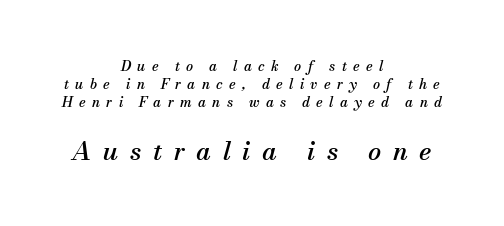
Q: Is the text italic (slanted)? A: Yes, it leans right by about 13 degrees.
Q: Is the text underlined? A: No.
Q: How is the paragraph aligned? A: Centered.
Q: Is the spacing between letters normal or unusually wide? A: Unusually wide.
Q: Is the spacing between lines tight, normal or loose? A: Normal.
Q: Which block of text is set in a larger size, the first (top) or the second (bottom)? A: The second (bottom) one.
